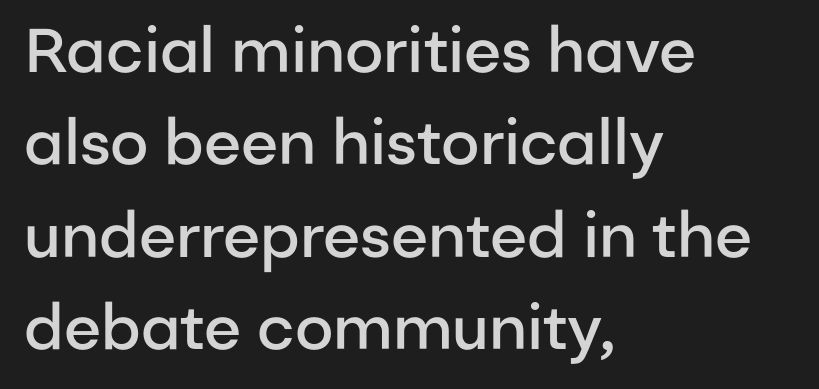
The image shows 62 px semibold sans-serif type, upright; set left-aligned, normal line spacing (1.49x), normal letter spacing, not underlined; low stroke contrast and a medium x-height.
